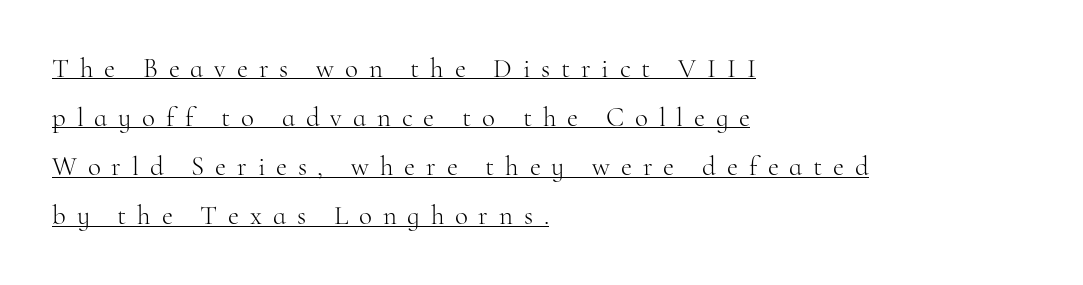
The image shows 27 px text type, upright; set left-aligned, line spacing 1.82x, unusually wide letter spacing (+0.4 em), underlined.
